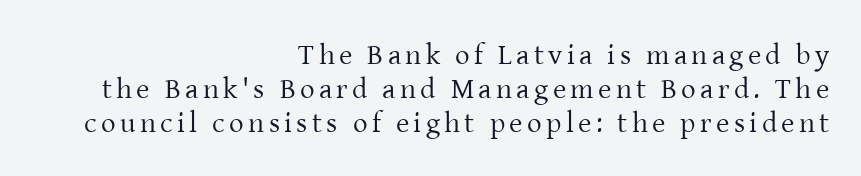
Q: Is the text bold? A: No.
Q: Is the text italic (slanted)? A: No, it is upright.
Q: Is the typeface a serif or a sans-serif typeface? A: Serif.
Q: Is the text underlined? A: No.
Q: How is the paragraph aligned? A: Right-aligned.
Q: Width (condensed, normal, or wide)? A: Normal.
Q: Stroke contrast? A: Low.
Q: x-height? A: Medium.
Q: Monospaced? A: No.
